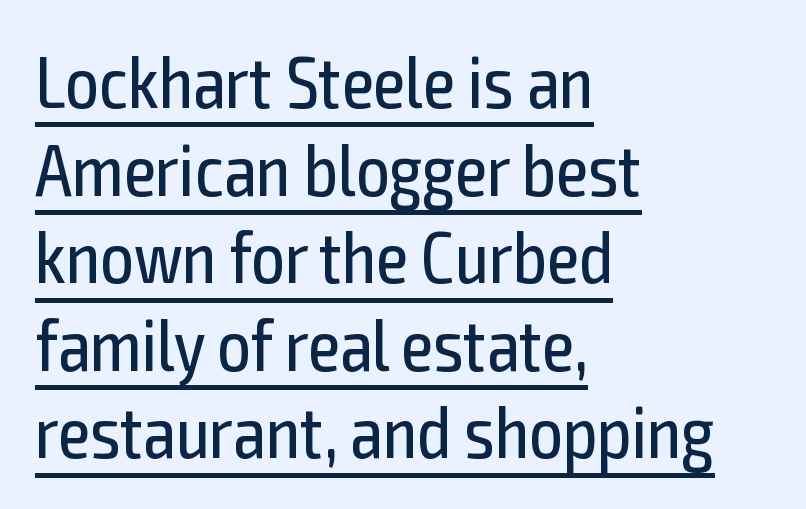
The image shows 73 px regular-weight, condensed sans-serif type, upright; set left-aligned, line spacing 1.2x, normal letter spacing, underlined; a medium x-height.
